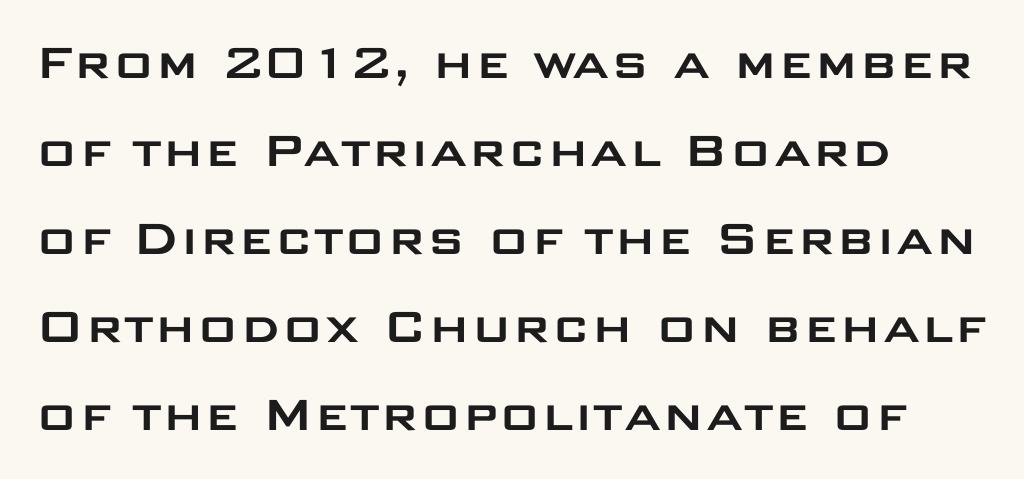
Q: Is the text italic (slanted)? A: No, it is upright.
Q: Is the typeface a serif or a sans-serif typeface? A: Sans-serif.
Q: Is the text underlined? A: No.
Q: How is the paragraph aligned? A: Left-aligned.
Q: Is the spacing between letters normal or unusually wide? A: Normal.
Q: Is the spacing between lines tight, normal or loose? A: Normal.
Q: Width (condensed, normal, or wide)? A: Wide.
Q: Stroke contrast? A: Low.
Q: x-height? A: Large.
Q: Monospaced? A: No.
